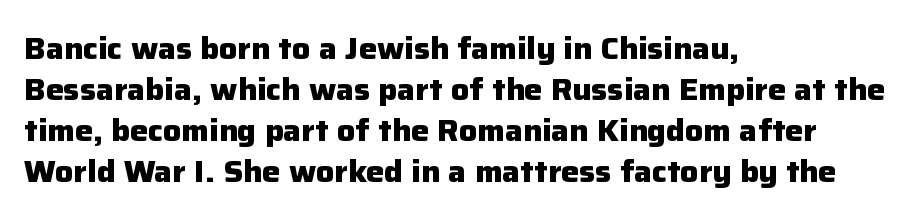
Casual observation: everything's shoved over to the left. The letters advance in unequal steps, a hallmark of proportional type. The axis of the letterforms is exactly vertical. The font family rendered here belongs to the sans-serif group. Spacing between characters is what you'd get straight out of the box.
